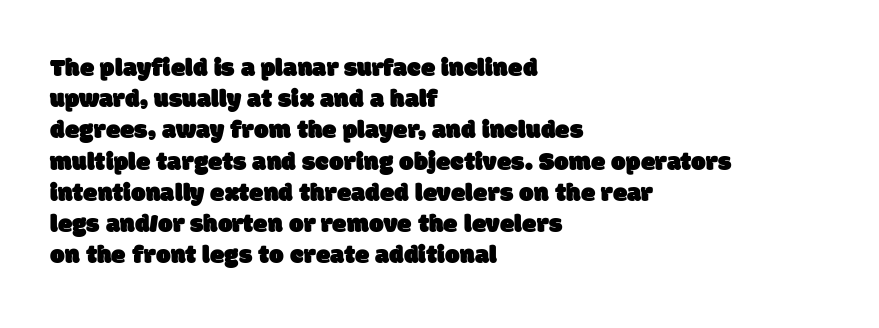
The passage is arranged the way most books set body copy — flush left. A clean baseline with only descenders dipping below it. Honestly, the letter spacing is just normal — you wouldn't notice it.
